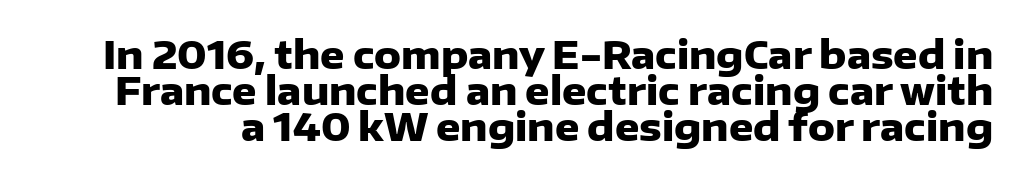
The image shows 38 px heavy sans-serif type, upright; set tight line spacing (0.95x), normal letter spacing, not underlined; low stroke contrast and a medium x-height.
